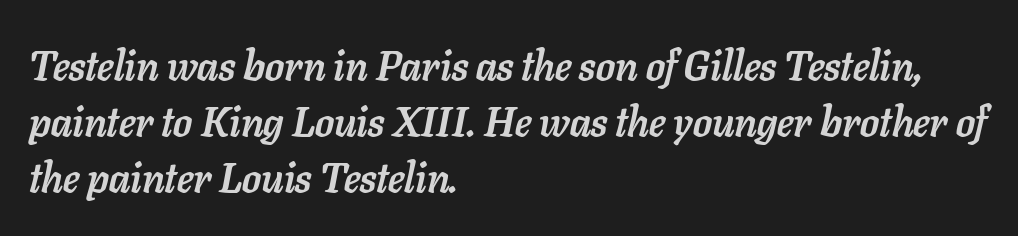
Q: Is the text bold? A: Yes.
Q: Is the text italic (slanted)? A: Yes, it leans right by about 11 degrees.
Q: Is the text underlined? A: No.
Q: How is the paragraph aligned? A: Left-aligned.
Q: Is the spacing between letters normal or unusually wide? A: Normal.
Q: Is the spacing between lines tight, normal or loose? A: Normal.
Q: Width (condensed, normal, or wide)? A: Normal.
Q: Stroke contrast? A: Low.
Q: x-height? A: Medium.
Q: Monospaced? A: No.
